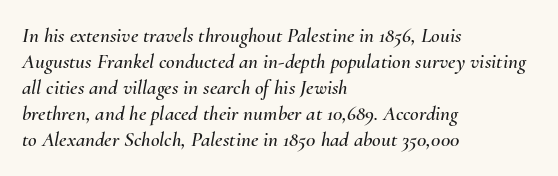
The image shows 21 px text type, italic (leaning right); set left-aligned, line spacing 1.24x, normal letter spacing, not underlined.
